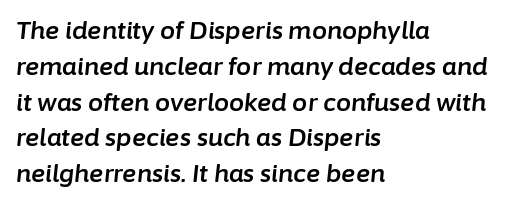
{"italic": "yes", "lean": "right", "slant_degrees": 6, "underline": "no", "align": "left", "line_spacing": "normal", "line_spacing_ratio": 1.49, "letter_spacing": "normal", "letter_spacing_em": 0.0, "glyph_px": 24}
